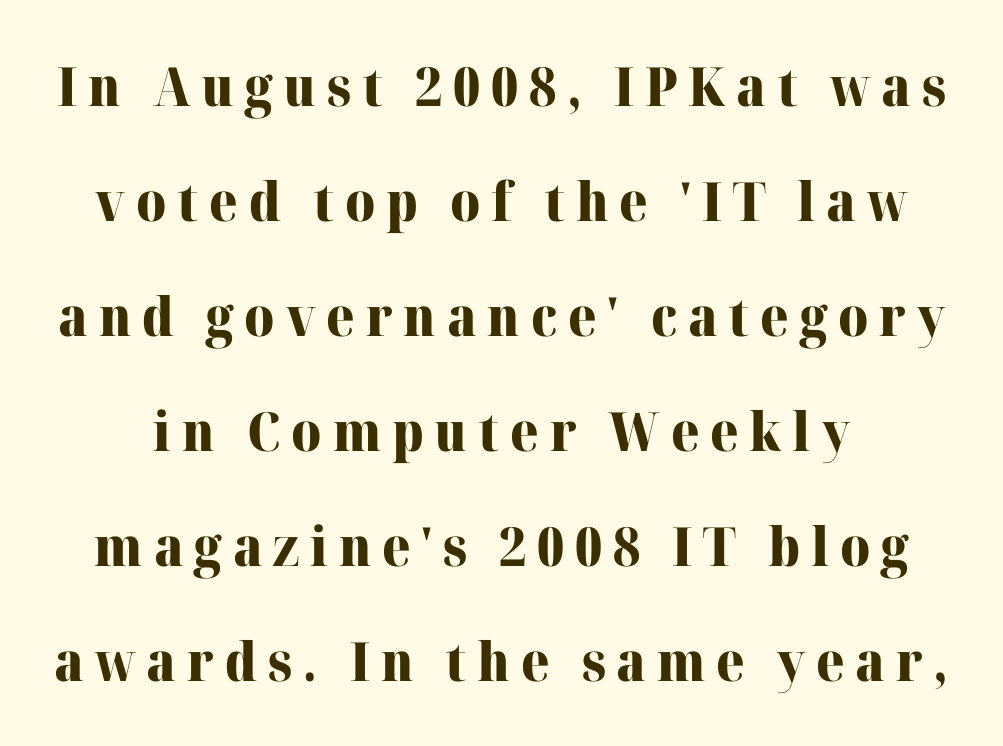
Q: Is the text bold? A: Yes.
Q: Is the text italic (slanted)? A: No, it is upright.
Q: Is the typeface a serif or a sans-serif typeface? A: Serif.
Q: Is the text underlined? A: No.
Q: Is the spacing between letters normal or unusually wide? A: Unusually wide.
Q: Is the spacing between lines tight, normal or loose? A: Loose.
Q: Width (condensed, normal, or wide)? A: Normal.
Q: Stroke contrast? A: High.
Q: x-height? A: Medium.
Q: Monospaced? A: No.
